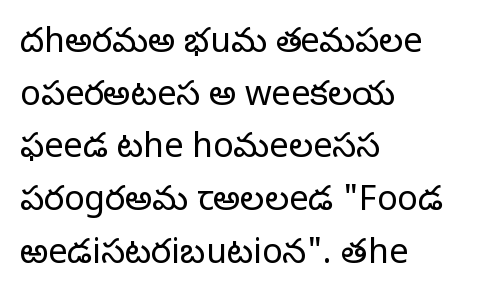
{"serif": "no", "italic": "no", "bold": "no", "weight": "light", "width": "normal", "stroke_contrast": "low", "x_height": "medium", "monospaced": "no", "underline": "no", "align": "left", "line_spacing": "normal", "line_spacing_ratio": 1.55, "letter_spacing": "normal", "letter_spacing_em": 0.0, "glyph_px": 34}
